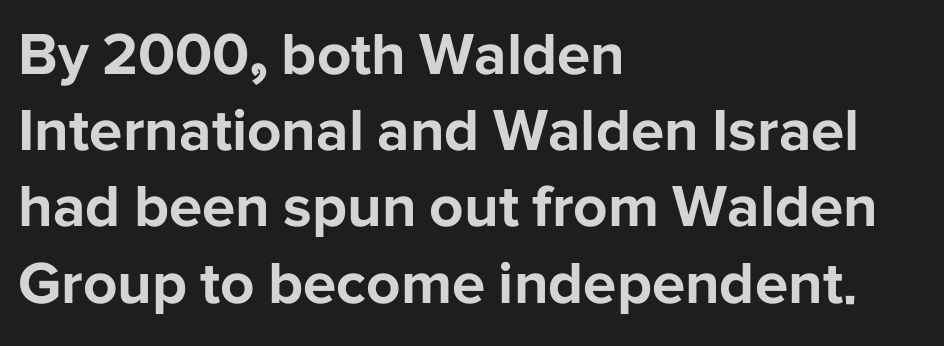
Q: Is the text bold? A: Yes.
Q: Is the text italic (slanted)? A: No, it is upright.
Q: Is the typeface a serif or a sans-serif typeface? A: Sans-serif.
Q: Is the text underlined? A: No.
Q: How is the paragraph aligned? A: Left-aligned.
Q: Is the spacing between letters normal or unusually wide? A: Normal.
Q: Is the spacing between lines tight, normal or loose? A: Normal.
Q: Width (condensed, normal, or wide)? A: Normal.
Q: Stroke contrast? A: Low.
Q: x-height? A: Medium.
Q: Monospaced? A: No.
